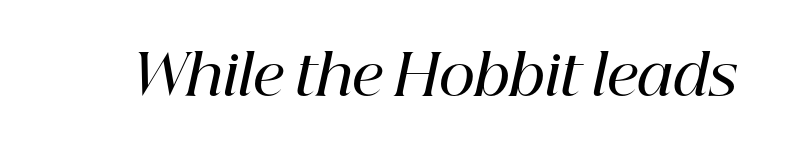
{"serif": "yes", "italic": "yes", "lean": "right", "slant_degrees": 12, "bold": "semi", "weight": "semibold", "width": "normal", "stroke_contrast": "high", "x_height": "medium", "monospaced": "no", "underline": "no", "letter_spacing": "normal", "letter_spacing_em": 0.0, "glyph_px": 56}
